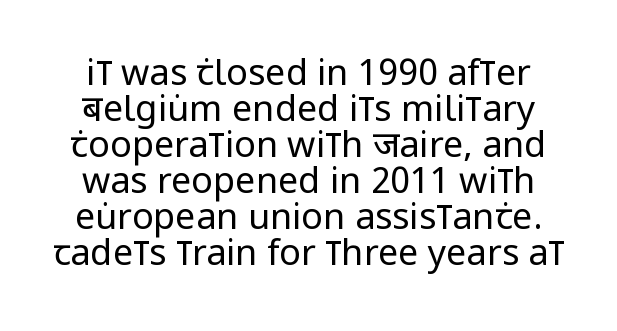
Unlike a traditional serif, this face leaves its strokes unadorned. Stem width sits at or under what a default text font uses. These lines were composed using upright roman letters. The tracking reads as untouched default to a designer's eye. Leading is clearly below the norm, producing a dense column.
